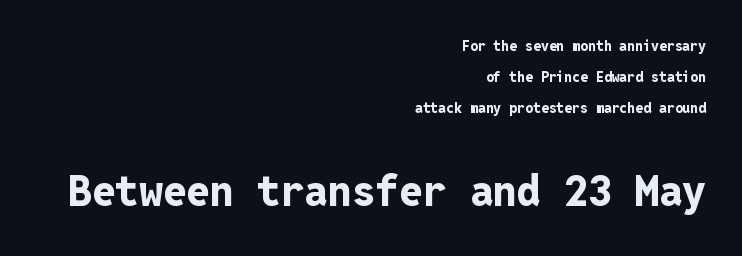
In terms of weight, the rendering is a true, heavy bold. The text block is weighted toward the right margin, trailing off unevenly leftward. The letters march in equal steps, a hallmark of fixed-pitch type. Each letter's strokes conclude bluntly, with no projecting serifs. Underline: absent.
